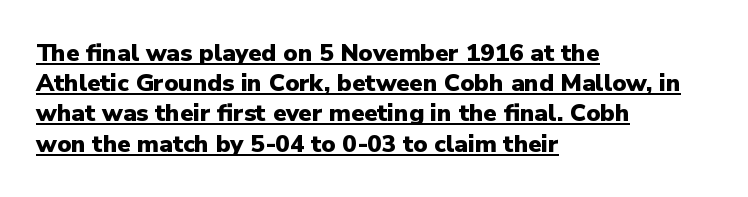
Teacher's note: observe the even left margin — that is flush-left alignment. The rendering uses the underline text-decoration. Set as a true bold cut, around the 700 mark. Observe the ordinary spacing: letters are neighbours, not strangers. Do the letters lean? They stand straight.
